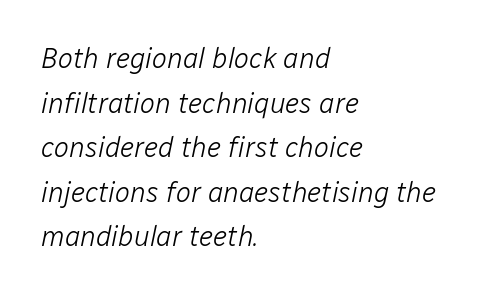
Q: Is the text bold? A: No.
Q: Is the text italic (slanted)? A: Yes, it leans right by about 12 degrees.
Q: Is the text underlined? A: No.
Q: How is the paragraph aligned? A: Left-aligned.
Q: Is the spacing between letters normal or unusually wide? A: Normal.
Q: Is the spacing between lines tight, normal or loose? A: Normal.
Q: Width (condensed, normal, or wide)? A: Normal.
Q: Stroke contrast? A: Low.
Q: x-height? A: Medium.
Q: Monospaced? A: No.
